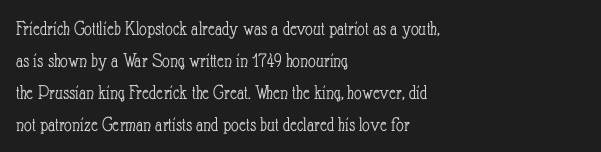
{"italic": "no", "bold": "no", "underline": "no", "align": "left", "line_spacing": "normal", "line_spacing_ratio": 1.53, "letter_spacing": "normal", "letter_spacing_em": 0.0, "glyph_px": 21}
